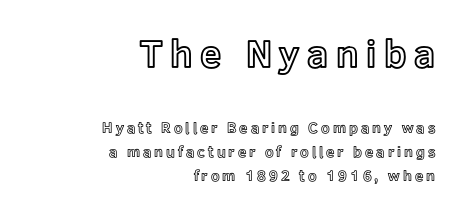
Visually the block forms a straight wall on the right and a jagged coastline on the left. This sample uses an upright cut, with every glyph sitting square on the baseline. A normal amount of white space separates one row of letters from the next. Look at the tracking — it's clearly loosened, letters drifting apart.
